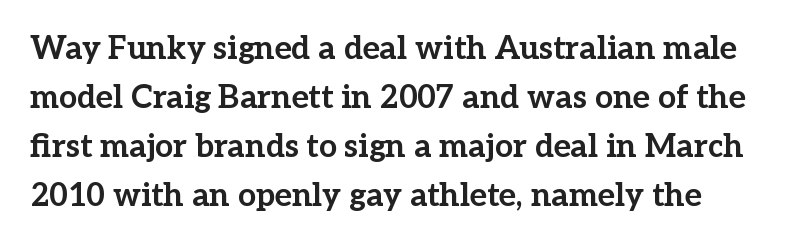
{"serif": "yes", "italic": "no", "bold": "yes", "weight": "bold", "width": "normal", "stroke_contrast": "low", "x_height": "medium", "monospaced": "no", "underline": "no", "align": "left", "line_spacing": "normal", "line_spacing_ratio": 1.53, "letter_spacing": "normal", "letter_spacing_em": 0.0, "glyph_px": 32}
